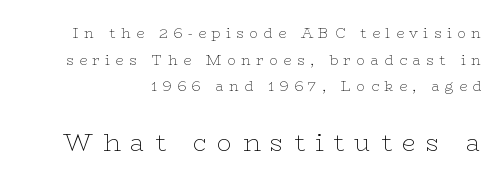
The image shows 25 px text type, upright; set loose line spacing (1.91x), unusually wide letter spacing (+0.4 em), not underlined; the second (bottom) block is 1.79x larger.
